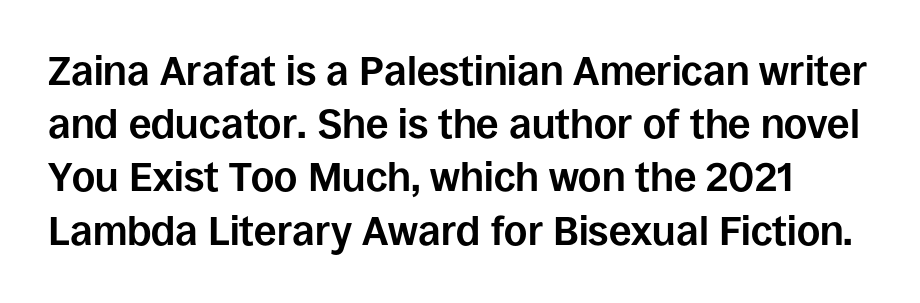
The image shows 40 px bold sans-serif type, upright; set normal line spacing (1.33x), normal letter spacing, not underlined; low stroke contrast and a large x-height.
